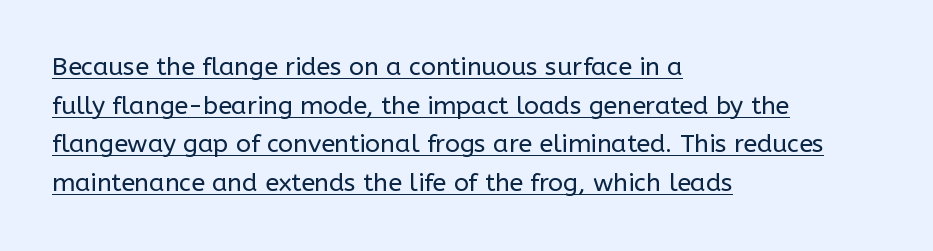
{"italic": "no", "bold": "no", "underline": "yes", "align": "left", "line_spacing": "normal", "line_spacing_ratio": 1.55, "letter_spacing": "normal", "letter_spacing_em": 0.0, "glyph_px": 25}
